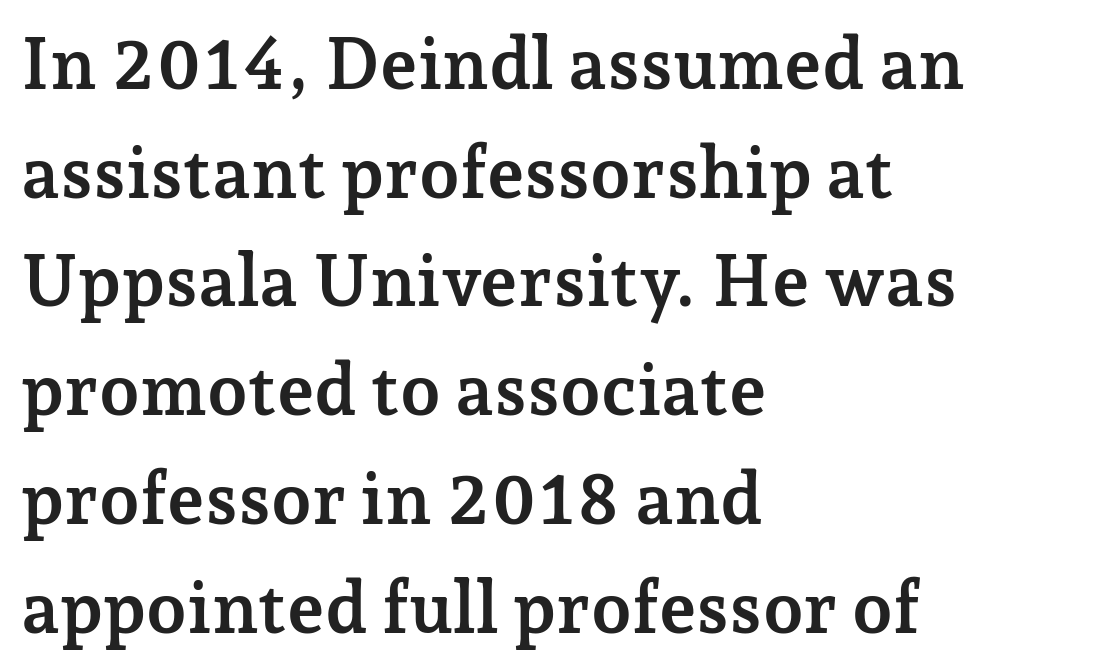
Stroke thickness is high; the sample reads as a true bold. Clear beneath every line of the passage. Each new line begins a customary step beneath the previous one. Teacher's note: observe the even left margin — that is flush-left alignment. Are there feet on the stems? There are — it's a serif. Every stem runs plumb, perpendicular to the baseline.
